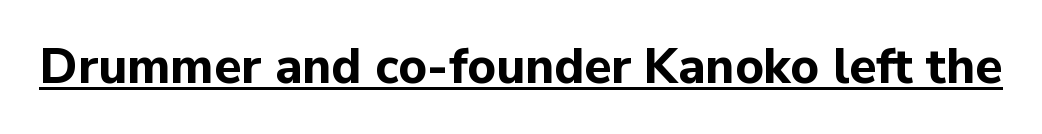
In terms of posture, this sample is upright. Looks like regular typesetting: each glyph gets only the width it needs. A typographer would call this underscored text. The rendering uses a bold face; every stroke is thick and dark. The letters carry no serifs — their stems end cleanly without finishing strokes. What stands out about the letter spacing? Nothing — it is the standard amount.
